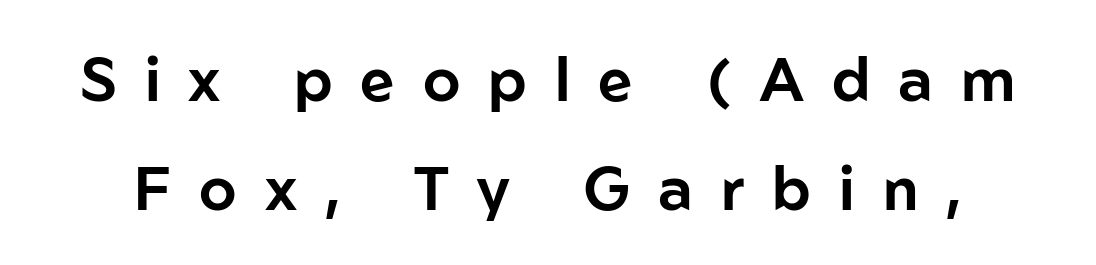
Character widths vary here, with narrow letters taking less room than wide ones. Descender tails drop into unmarked territory. No feet cap the strokes, marking this as sans-serif type. The passage shown has open, widely tracked lettering throughout. Upright lettering throughout.
